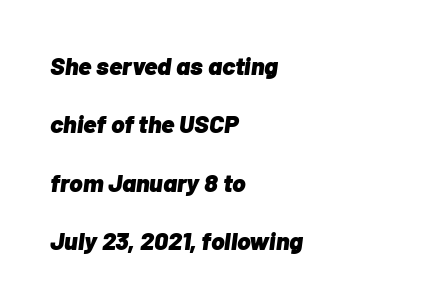
The letters sit at their default tracking, neither squeezed nor spread. The sample has been set heavy, in full bold. Anything drawn beneath the words? Only blank space. The font's italic variant was chosen for this text.
